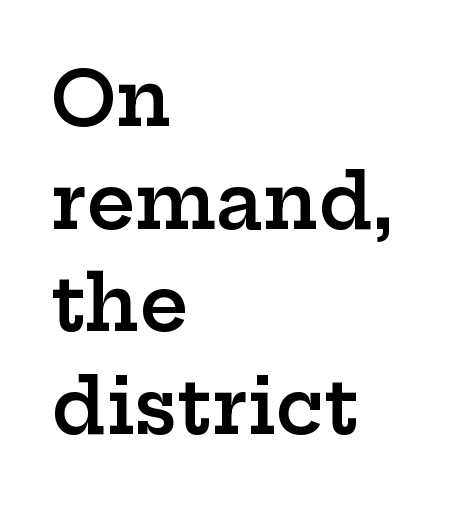
The passage shown is not underscored anywhere. Does the type have serifs? Yes, each stem ends in a small foot. The gaps between neighbouring characters are ordinary and unremarkable. Designer's note — italics off, roman on.
